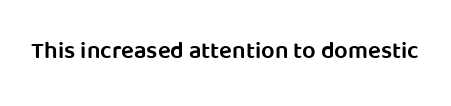
Quick note: underline off. Rendered with straight, roman letterforms. Each word holds together tightly as a unit, with standard inter-letter gaps. Slightly chunky letters — semibold, I'd say, not full bold.
